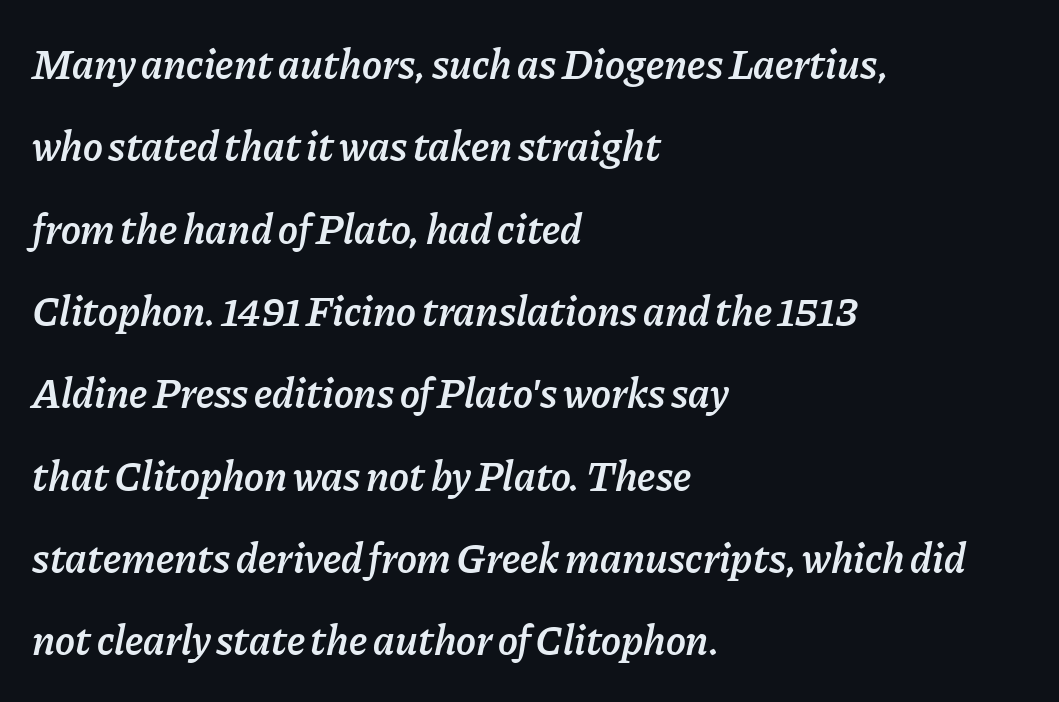
Q: Is the text bold? A: Semi-bold.
Q: Is the text italic (slanted)? A: Yes, it leans right by about 11 degrees.
Q: Is the text underlined? A: No.
Q: How is the paragraph aligned? A: Left-aligned.
Q: Is the spacing between letters normal or unusually wide? A: Normal.
Q: Is the spacing between lines tight, normal or loose? A: Loose.
Q: Width (condensed, normal, or wide)? A: Normal.
Q: Stroke contrast? A: Low.
Q: x-height? A: Medium.
Q: Monospaced? A: No.
